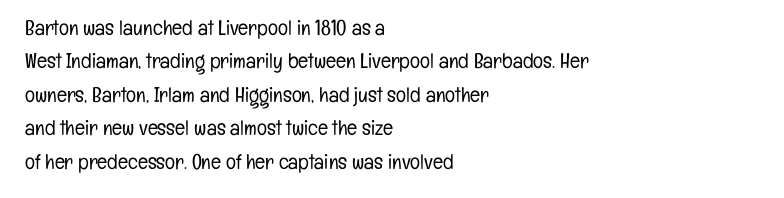
Q: Is the text bold? A: No.
Q: Is the text italic (slanted)? A: No, it is upright.
Q: Is the text underlined? A: No.
Q: How is the paragraph aligned? A: Left-aligned.
Q: Is the spacing between letters normal or unusually wide? A: Normal.
Q: Is the spacing between lines tight, normal or loose? A: Normal.
